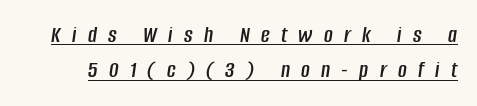
{"italic": "yes", "lean": "right", "slant_degrees": 8, "underline": "yes", "line_spacing": "normal", "line_spacing_ratio": 1.47, "letter_spacing": "wide", "letter_spacing_em": 0.47, "glyph_px": 24}
